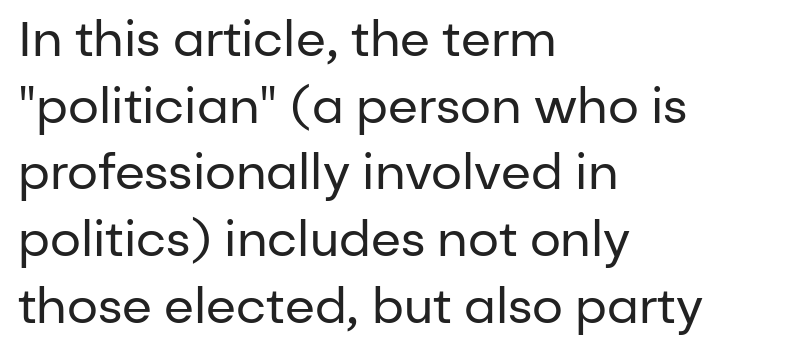
Q: Is the text bold? A: No.
Q: Is the text italic (slanted)? A: No, it is upright.
Q: Is the typeface a serif or a sans-serif typeface? A: Sans-serif.
Q: Is the text underlined? A: No.
Q: How is the paragraph aligned? A: Left-aligned.
Q: Is the spacing between letters normal or unusually wide? A: Normal.
Q: Is the spacing between lines tight, normal or loose? A: Normal.
Q: Width (condensed, normal, or wide)? A: Normal.
Q: Stroke contrast? A: Low.
Q: x-height? A: Medium.
Q: Monospaced? A: No.
